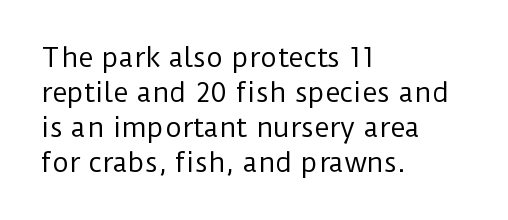
The strip under each line holds only bare page. Short note: letters normally spaced. The axis of the letterforms is exactly vertical. Line spacing here is normal. The rendering anchors every line to the left-hand side.
